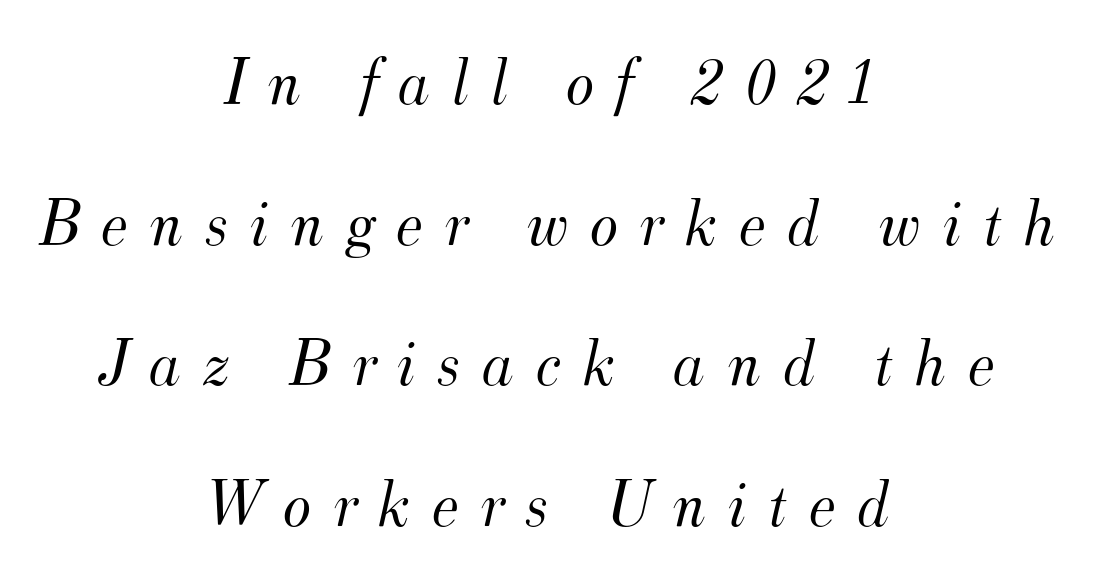
This sample trades compactness for vertical openness between lines. Does extra space separate the letters? Yes, quite a lot of it. Compared with a typical body face, this is equally light or lighter still. Underline: absent. There's an unmistakable incline to the writing here. The passage is arranged like a title page — every line centered.
